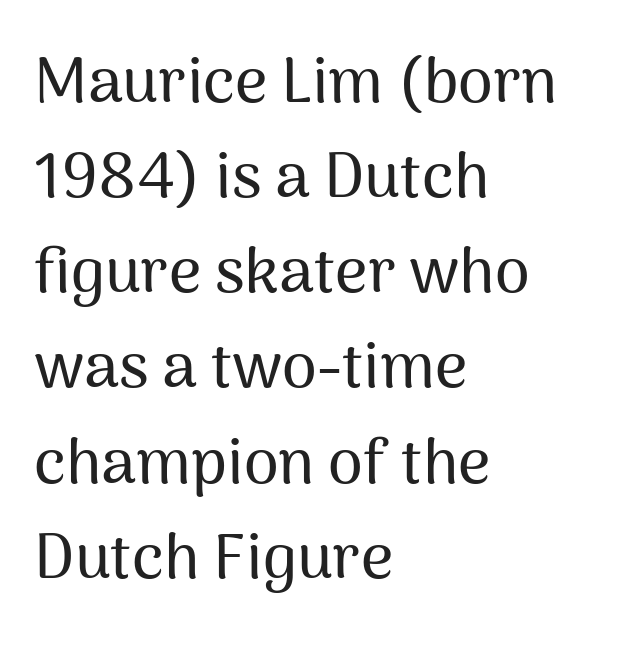
{"serif": "no", "italic": "no", "width": "normal", "stroke_contrast": "medium", "x_height": "medium", "monospaced": "no", "underline": "no", "align": "left", "line_spacing": "normal", "line_spacing_ratio": 1.51, "letter_spacing": "normal", "letter_spacing_em": 0.0, "glyph_px": 63}
